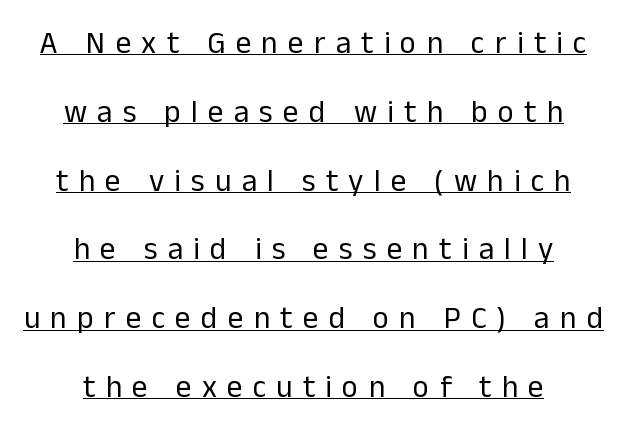
The image shows 31 px regular-weight sans-serif type, upright; set centered, loose line spacing (2.22x), unusually wide letter spacing (+0.33 em), underlined; low stroke contrast and a medium x-height.
